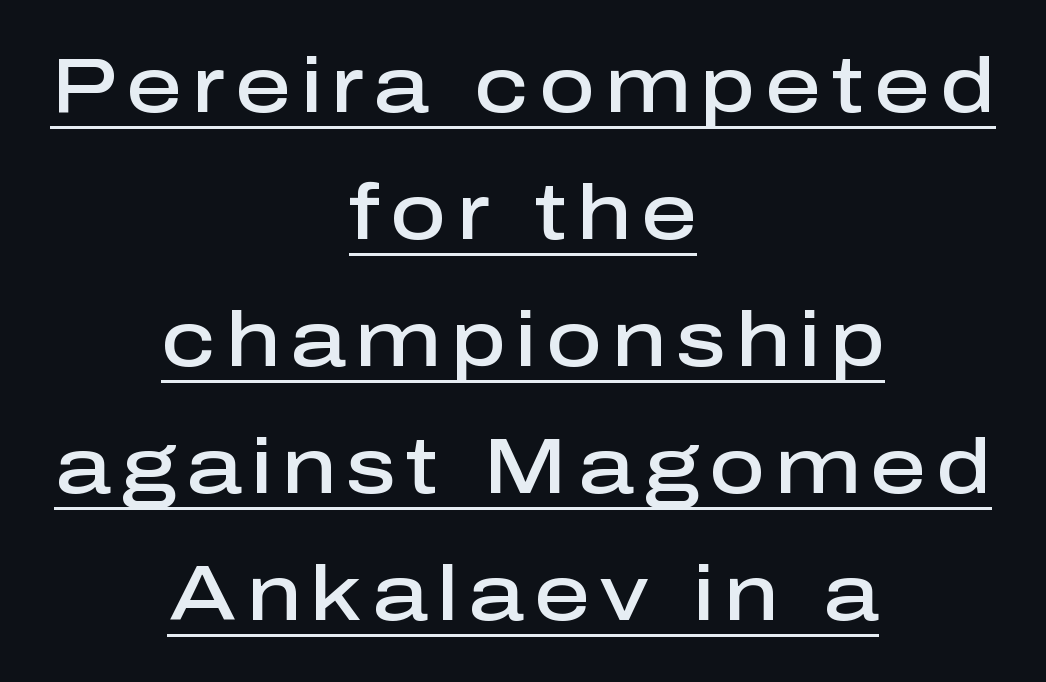
{"serif": "no", "italic": "no", "bold": "semi", "weight": "semibold", "width": "normal", "stroke_contrast": "low", "x_height": "medium", "monospaced": "no", "underline": "yes", "align": "center", "line_spacing": "normal", "line_spacing_ratio": 1.65, "glyph_px": 77}
